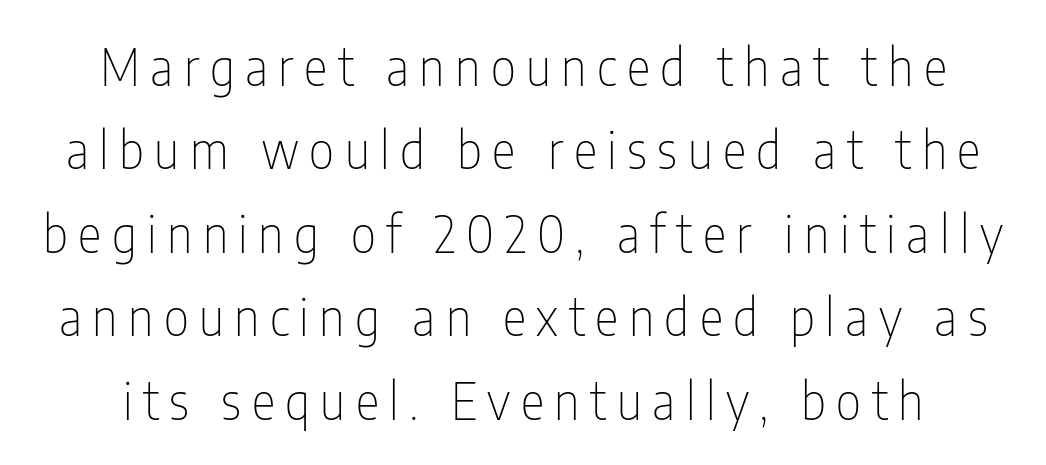
{"serif": "no", "italic": "no", "bold": "no", "weight": "thin", "width": "condensed", "stroke_contrast": "low", "x_height": "medium", "monospaced": "no", "underline": "no", "line_spacing": "normal", "line_spacing_ratio": 1.67, "letter_spacing": "wide", "letter_spacing_em": 0.21, "glyph_px": 50}
